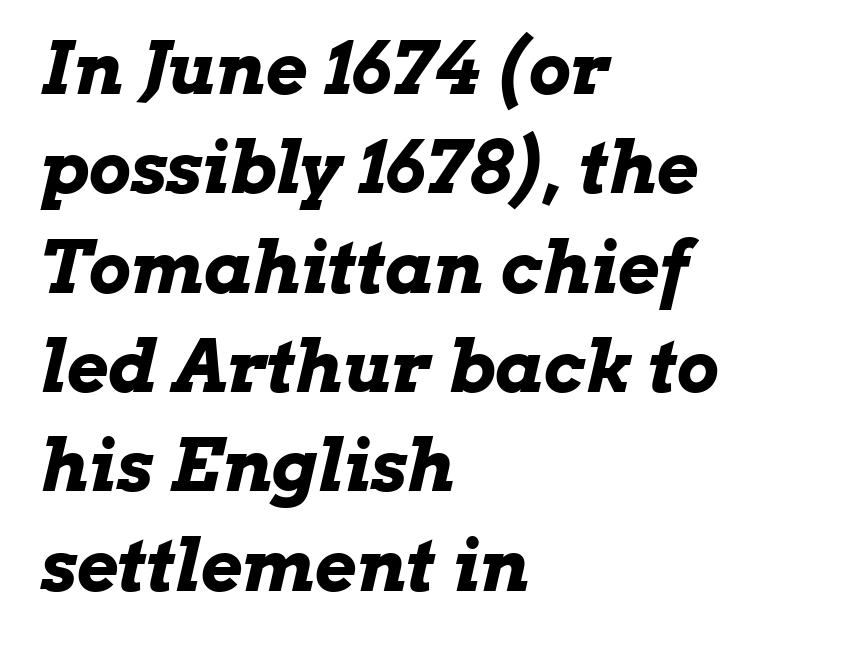
The image shows 72 px bold, wide type, italic (leaning right); set left-aligned, normal line spacing (1.38x), normal letter spacing, not underlined; low stroke contrast and a medium x-height.
